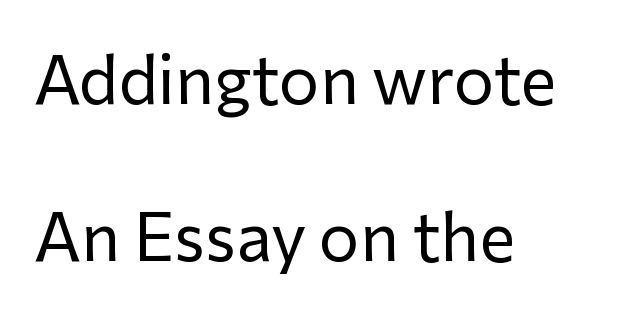
{"serif": "no", "italic": "no", "bold": "no", "weight": "regular", "width": "normal", "stroke_contrast": "low", "x_height": "medium", "monospaced": "no", "underline": "no", "align": "left", "line_spacing": "loose", "line_spacing_ratio": 2.31, "letter_spacing": "normal", "letter_spacing_em": 0.0, "glyph_px": 68}
